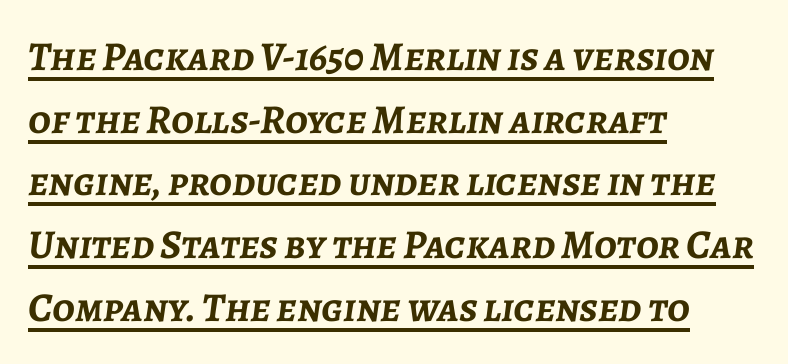
The image shows 41 px semibold type, italic (leaning right); set left-aligned, normal line spacing (1.53x), normal letter spacing, underlined; low stroke contrast and a medium x-height.
